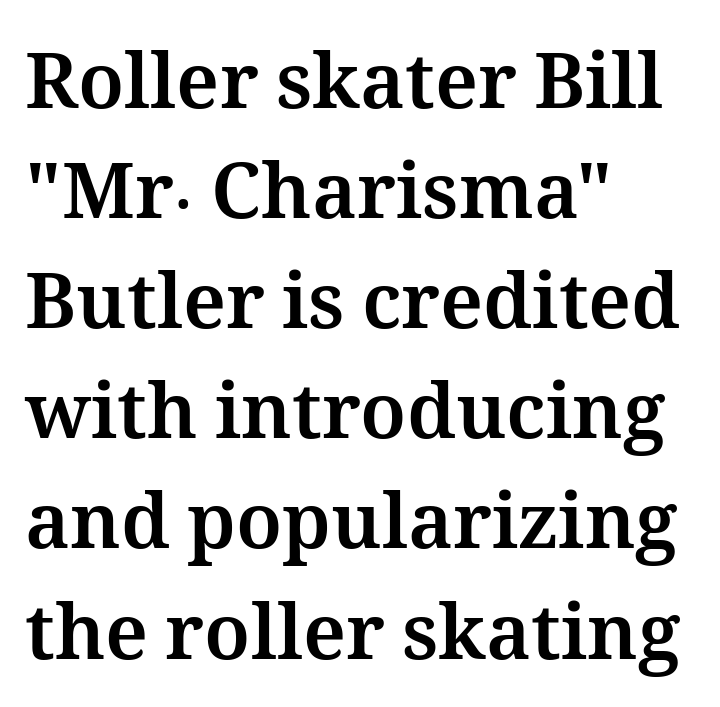
The image shows 77 px bold type, upright; set left-aligned, normal line spacing (1.43x), normal letter spacing, not underlined; medium stroke contrast and a medium x-height.
